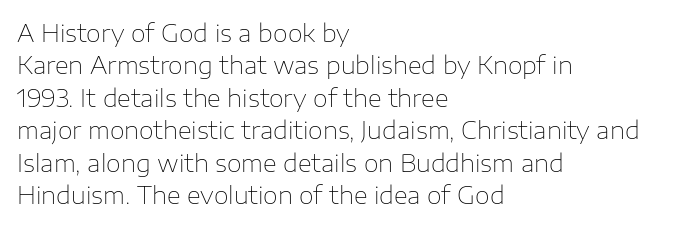
Q: Is the text bold? A: No.
Q: Is the text italic (slanted)? A: No, it is upright.
Q: Is the text underlined? A: No.
Q: How is the paragraph aligned? A: Left-aligned.
Q: Is the spacing between letters normal or unusually wide? A: Normal.
Q: Is the spacing between lines tight, normal or loose? A: Normal.
